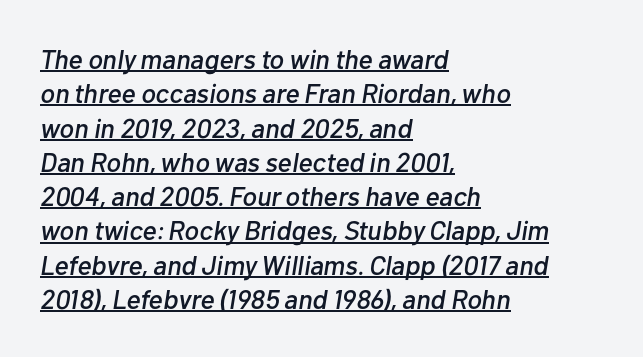
You can tell it's italic because the verticals aren't actually vertical. The glyphs are accompanied by a horizontal stroke just below them. Leading matches the norm, producing a regular column. Look at the tracking — it's just the regular setting, nothing added. The ragged edge is on the right, which tells us the setting is flush left.
